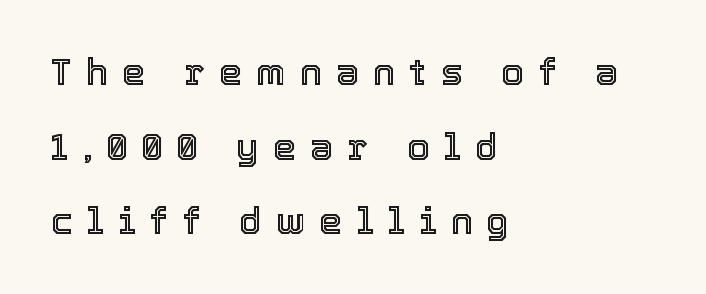
The image shows 37 px text type, upright; set left-aligned, loose line spacing (2.02x), unusually wide letter spacing (+0.38 em), not underlined; a medium x-height.
